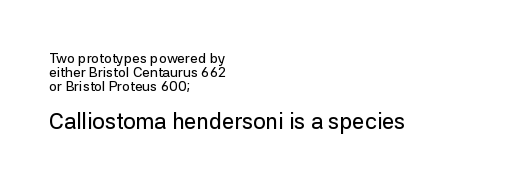
The image shows 22 px text type, upright; set left-aligned, tight line spacing (0.99x), normal letter spacing, not underlined; the second (bottom) block is 1.57x larger.
